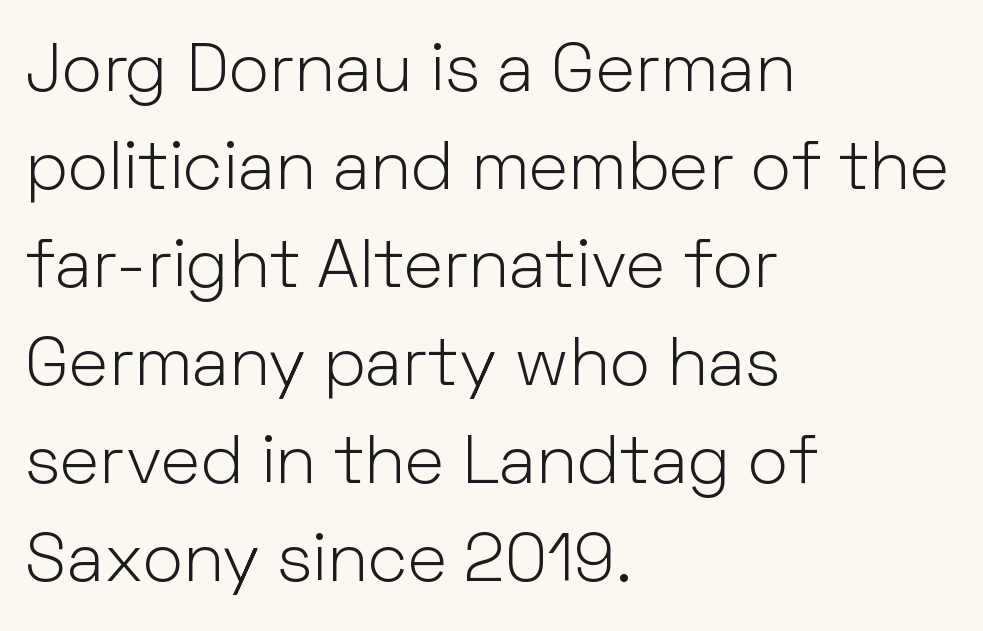
{"serif": "no", "italic": "no", "bold": "no", "weight": "light", "width": "normal", "stroke_contrast": "low", "x_height": "medium", "monospaced": "no", "underline": "no", "align": "left", "line_spacing": "normal", "line_spacing_ratio": 1.42, "letter_spacing": "normal", "letter_spacing_em": 0.0, "glyph_px": 69}
